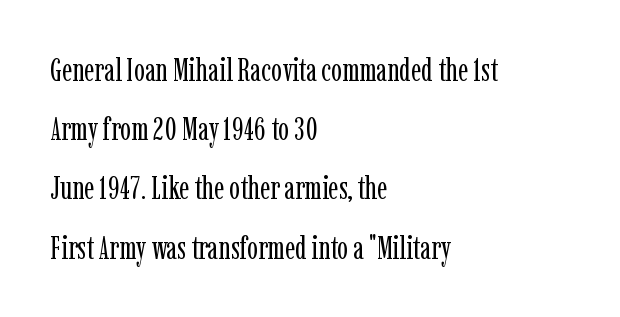
Notice how the stems are strictly vertical — no italics here. The passage shown has conventional tracking throughout. I'd call this a serif setting — the letters wear small feet. Letters rest on an invisible, unmarked baseline. These lines are rendered in a variable-pitch font. The cut favours lightness, reaching ordinary text weight at its darkest.
